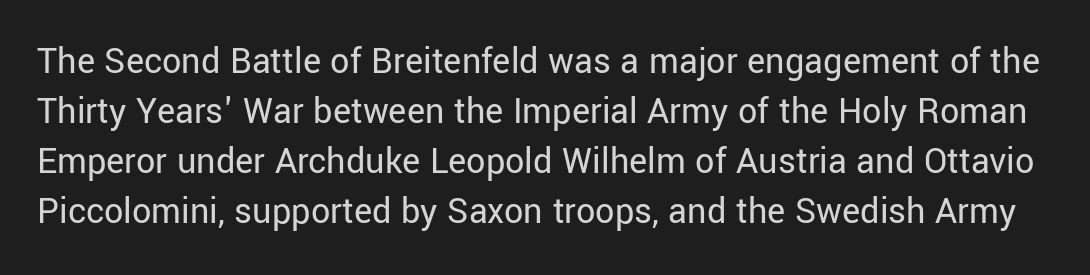
The leading is moderate, giving the passage an even texture. Is the type heavy? It reads as light-to-regular instead. This is sans-serif lettering, the kind often seen on screens and signage. Nobody drew a line under any word here. The letters advance in unequal steps, a hallmark of proportional type. The face used here is rendered with its standard letterfit.
